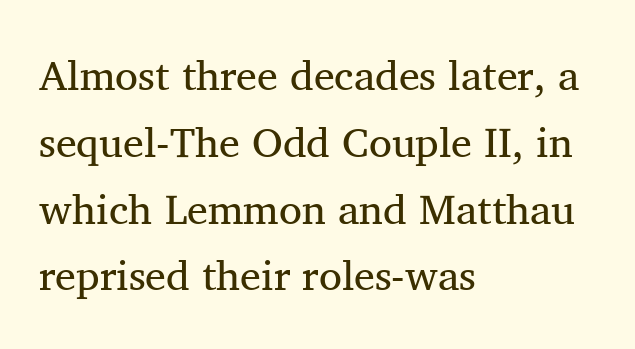
This reads as an unemphasized weight, regular at the heaviest. Which margin do the lines hug? The left one — the right edge is uneven. The type family on display is of the serif kind. The face used here is rendered with its standard letterfit. The line-height multiplier appears to be the usual default. The letters advance in unequal steps, a hallmark of proportional type.
